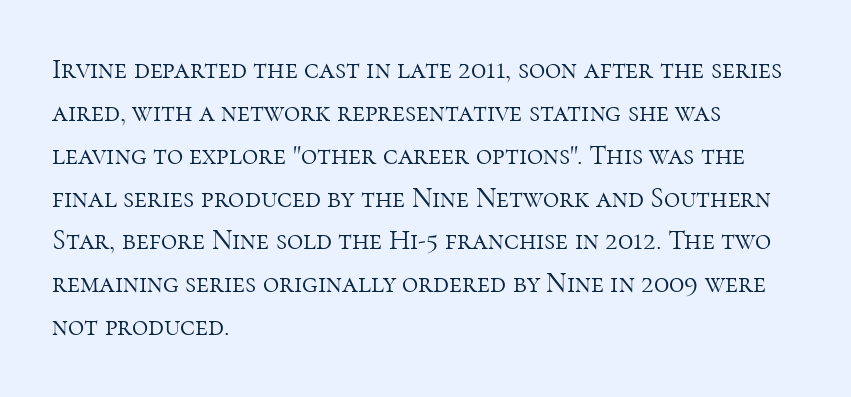
The image shows 28 px light serif type, upright; set left-aligned, normal line spacing (1.53x), normal letter spacing, not underlined; high stroke contrast and a medium x-height.
